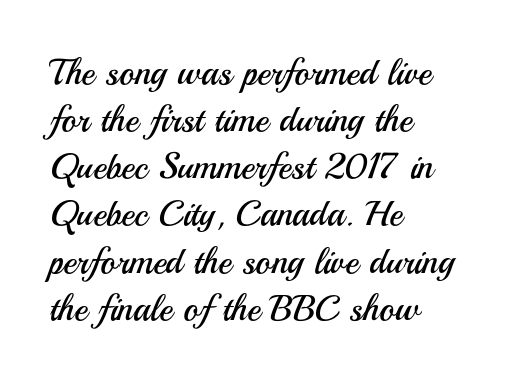
This rendering features lettering with no underline. Caption: multi-line text, flush left, ragged right. Compared with typical body copy, the letter spacing here is the same. Nope, no serifs anywhere on these letters. A typesetter would call this leading conventional body-copy spacing.
